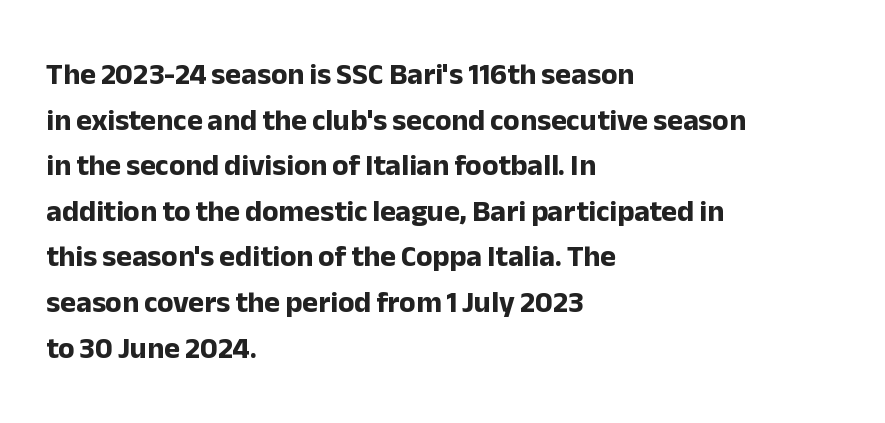
Q: Is the text bold? A: Yes.
Q: Is the text italic (slanted)? A: No, it is upright.
Q: Is the typeface a serif or a sans-serif typeface? A: Sans-serif.
Q: Is the text underlined? A: No.
Q: How is the paragraph aligned? A: Left-aligned.
Q: Is the spacing between letters normal or unusually wide? A: Normal.
Q: Is the spacing between lines tight, normal or loose? A: Normal.
Q: Width (condensed, normal, or wide)? A: Normal.
Q: Stroke contrast? A: Low.
Q: x-height? A: Medium.
Q: Monospaced? A: No.
